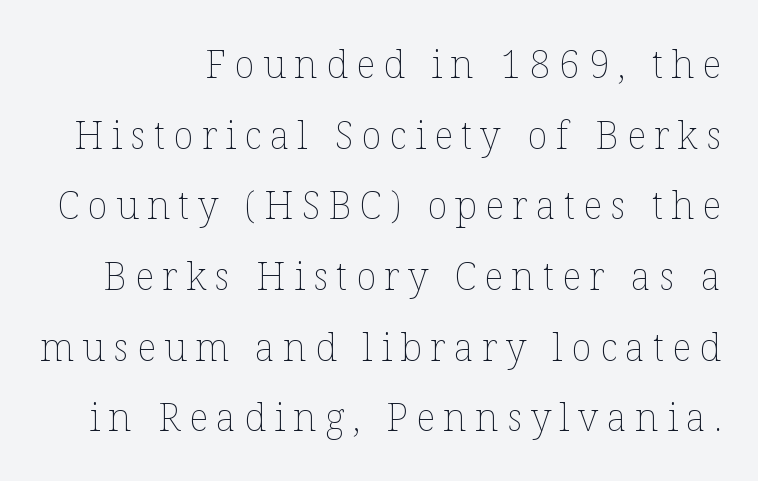
Q: Is the text bold? A: No.
Q: Is the text italic (slanted)? A: No, it is upright.
Q: Is the text underlined? A: No.
Q: Is the spacing between letters normal or unusually wide? A: Unusually wide.
Q: Width (condensed, normal, or wide)? A: Normal.
Q: Stroke contrast? A: Low.
Q: x-height? A: Medium.
Q: Monospaced? A: No.
